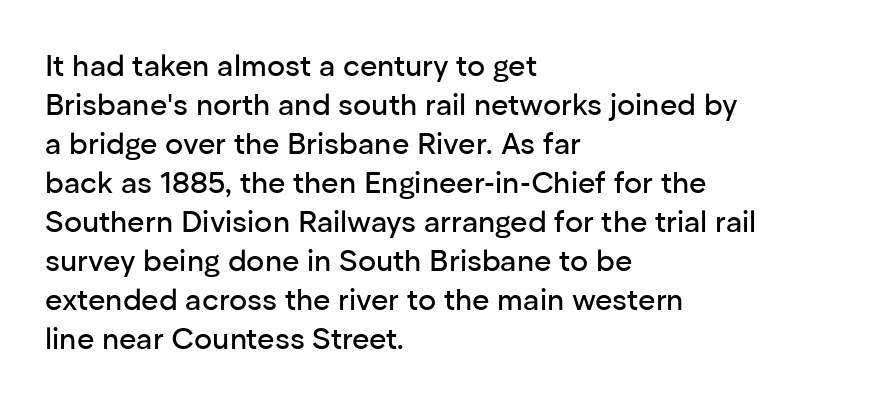
Q: Is the text italic (slanted)? A: No, it is upright.
Q: Is the typeface a serif or a sans-serif typeface? A: Sans-serif.
Q: Is the text underlined? A: No.
Q: How is the paragraph aligned? A: Left-aligned.
Q: Is the spacing between letters normal or unusually wide? A: Normal.
Q: Is the spacing between lines tight, normal or loose? A: Normal.
Q: Width (condensed, normal, or wide)? A: Normal.
Q: Stroke contrast? A: Low.
Q: x-height? A: Medium.
Q: Monospaced? A: No.
